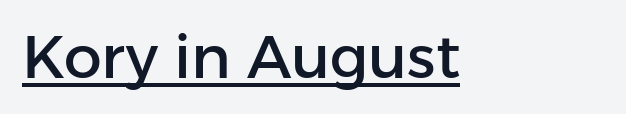
Q: Is the text italic (slanted)? A: No, it is upright.
Q: Is the typeface a serif or a sans-serif typeface? A: Sans-serif.
Q: Is the text underlined? A: Yes.
Q: Is the spacing between letters normal or unusually wide? A: Normal.
Q: Width (condensed, normal, or wide)? A: Normal.
Q: Stroke contrast? A: Low.
Q: x-height? A: Medium.
Q: Monospaced? A: No.
